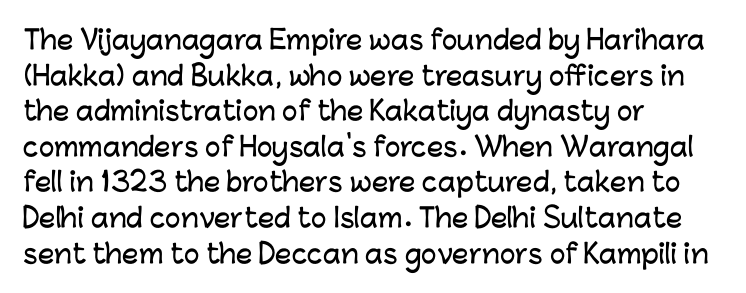
The image shows 26 px text type, upright; set left-aligned, normal line spacing (1.37x), normal letter spacing, not underlined.
